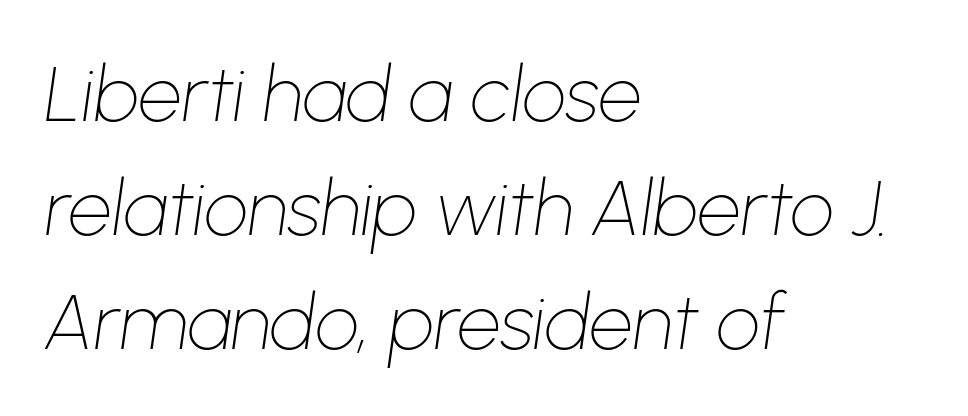
The image shows 77 px thin type, italic (leaning right); set left-aligned, normal line spacing (1.48x), normal letter spacing, not underlined; low stroke contrast and a medium x-height.
